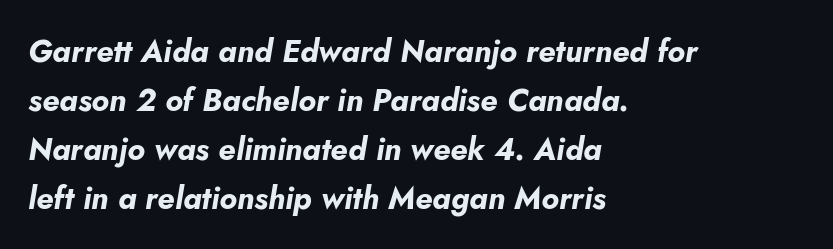
Rule under the text: the space is simply empty. Note the varied advance widths — an 'i' is clearly narrower than an 'm'. Every character sits at an angle, as italics do. In terms of letterspacing, this is plain default setting.
